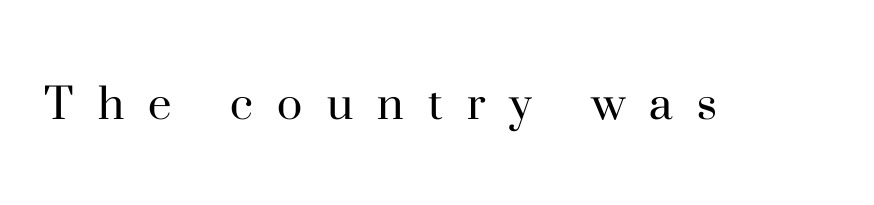
The image shows 53 px regular-weight serif type, upright; set unusually wide letter spacing (+0.46 em), not underlined; high stroke contrast and a small x-height.
